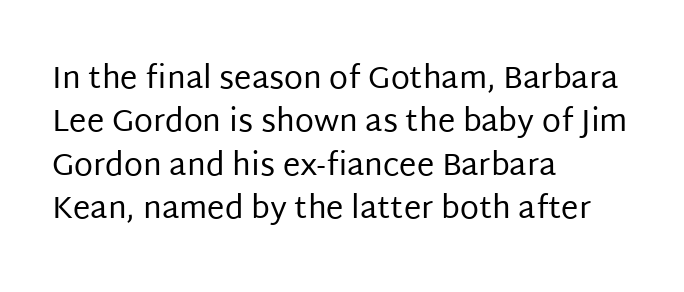
Posture: vertical. The rendering uses natural spacing where letterforms have individual widths. The tracking reads as untouched default to a designer's eye. Notice how the passage keeps a crisp vertical edge on the left only. Vertical stems look standard width or narrower in stroke.
